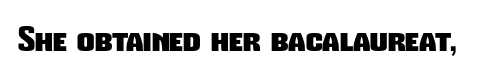
The space directly below the letters is spotless. Set as a true bold cut, around the 700 mark. The passage shown has conventional tracking throughout. Proportional: the letters do not fall into vertical columns. Observe the absence of serifs on each vertical stroke in this sample.
